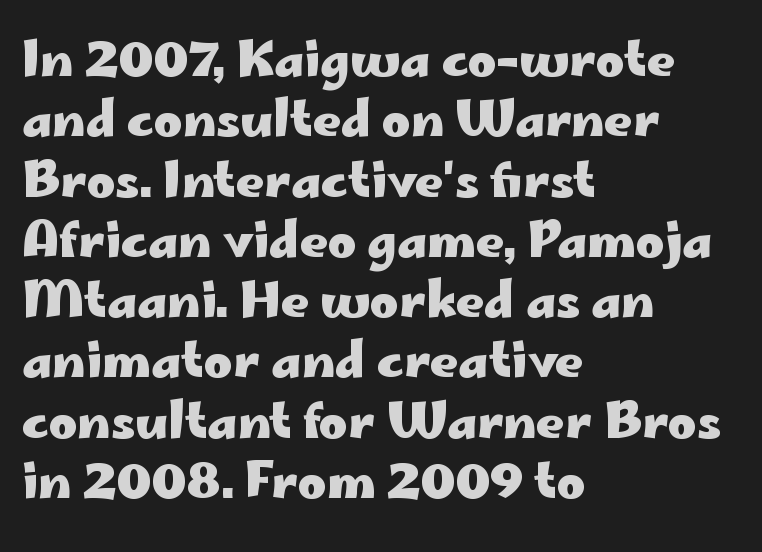
{"serif": "no", "italic": "no", "bold": "yes", "weight": "heavy", "width": "wide", "stroke_contrast": "low", "x_height": "small", "monospaced": "no", "underline": "no", "align": "left", "line_spacing_ratio": 1.23, "letter_spacing": "normal", "letter_spacing_em": 0.0, "glyph_px": 49}
